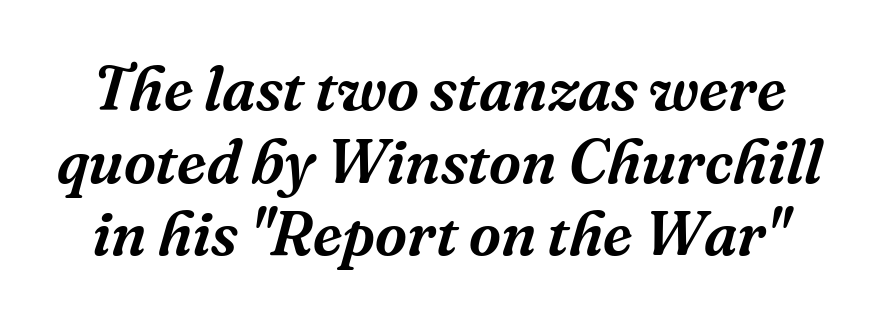
Slanted lettering throughout. You could not count columns in this text — the font is proportionally spaced. Caption: standard tracking, unaltered. The glyphs in this specimen are seriffed.
